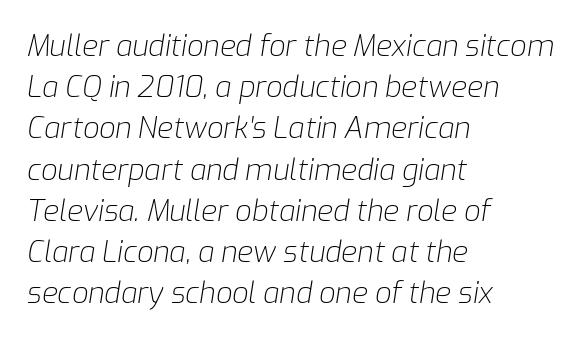
Nothing heavy about these letters — not bold at all. This sample keeps an unexceptional amount of space between lines. Each row of text sits above clean, open space. Leftover space on each line is placed entirely after the last word. The rendering applies a slant to the glyphs.
